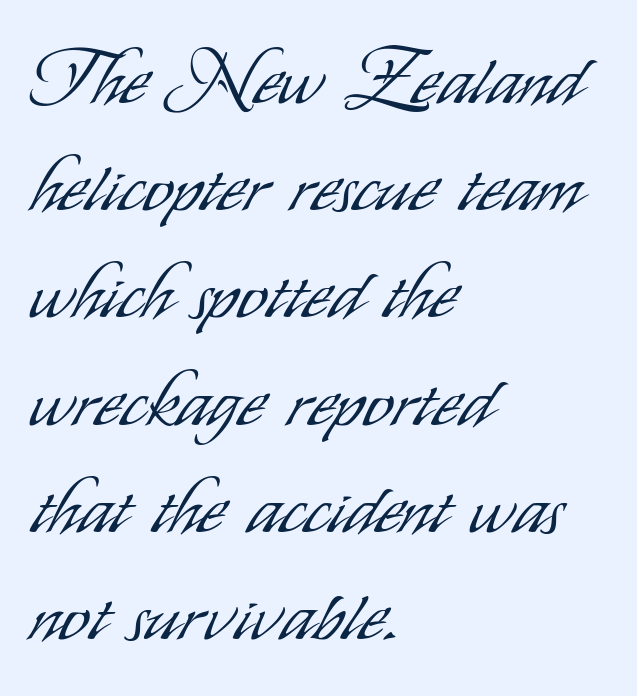
The image shows 75 px light, condensed sans-serif type; set left-aligned, normal line spacing (1.43x), normal letter spacing, not underlined; low stroke contrast and a small x-height.
